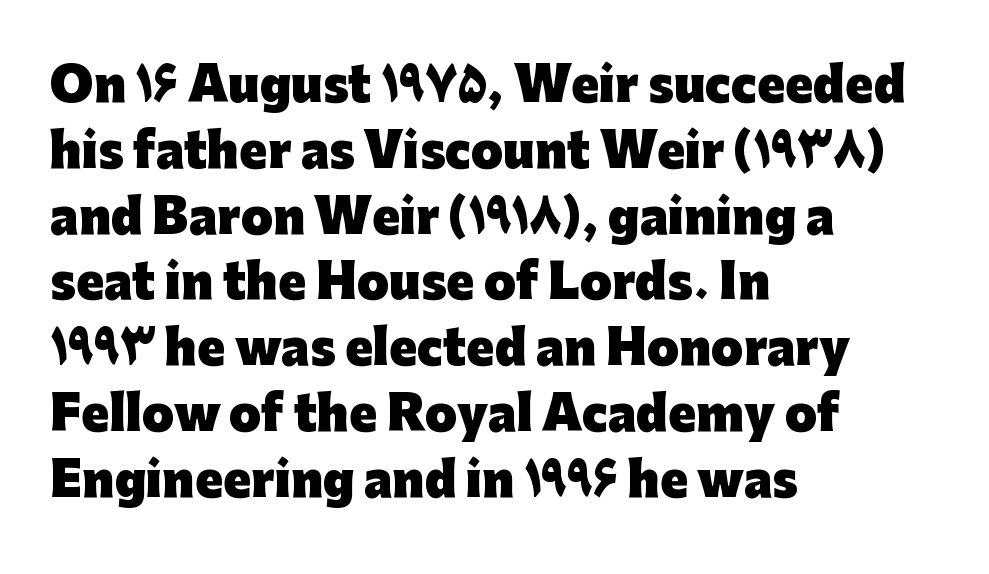
Every character sits straight up, as roman type does. In CSS terms this would be text-align: left. The face used here is rendered with its standard letterfit. Weight: bold. Varying glyph widths throughout — classic text-font behaviour. Stroke terminals: plain, sans-serif.
